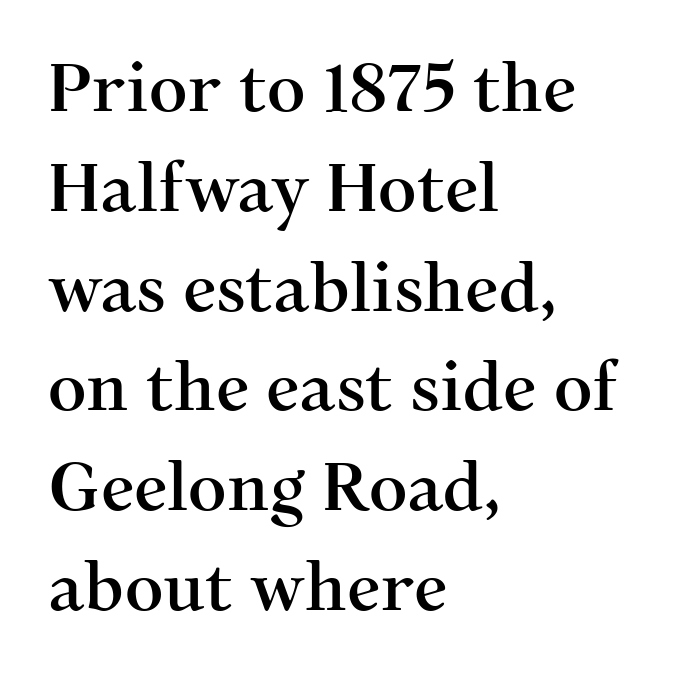
The image shows 67 px serif type, upright; set left-aligned, normal line spacing (1.49x), normal letter spacing, not underlined; medium stroke contrast and a medium x-height.
